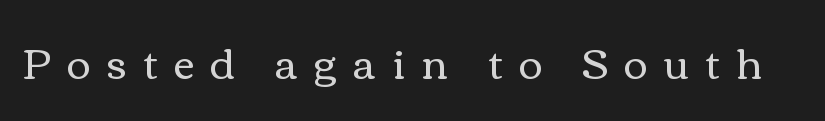
The image shows 41 px regular-weight, wide type, upright; set unusually wide letter spacing (+0.4 em), not underlined; a medium x-height.
